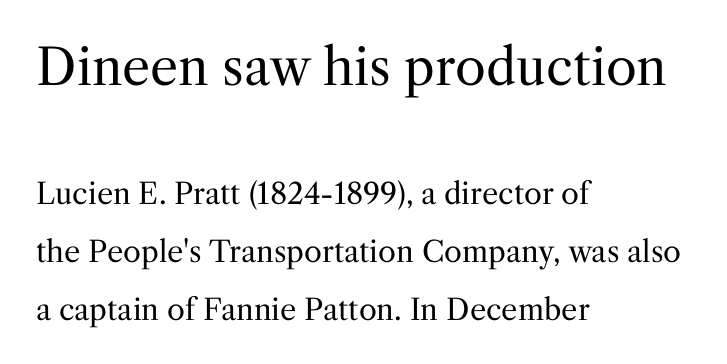
Does the copy run flush right? No — it runs flush left. Successive baselines arrive slowly, with a big drop between each. You could not count columns in this text — the font is proportionally spaced. I'd call this a serif setting — the letters wear small feet. Is the letter spacing exaggerated? No — it looks like the ordinary default. Honestly, there is no underline to notice here at all.
